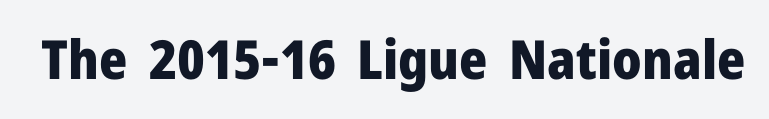
The image shows 54 px heavy sans-serif type, upright; set normal letter spacing, not underlined; low stroke contrast and a medium x-height.
